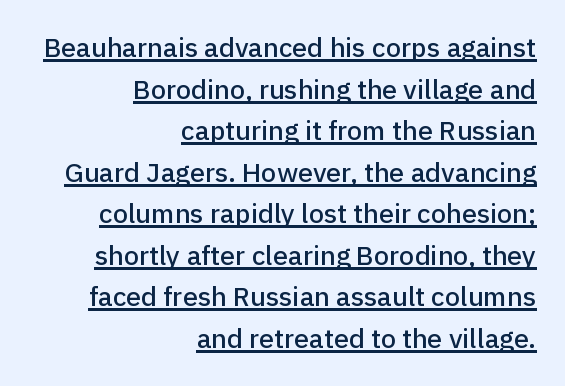
{"italic": "no", "underline": "yes", "align": "right", "line_spacing": "normal", "line_spacing_ratio": 1.54, "letter_spacing": "normal", "letter_spacing_em": 0.0, "glyph_px": 27}
